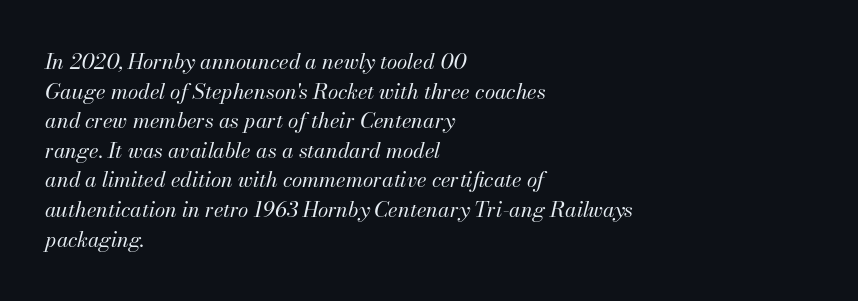
Q: Is the text bold? A: No.
Q: Is the text italic (slanted)? A: Yes, it leans right by about 13 degrees.
Q: Is the text underlined? A: No.
Q: How is the paragraph aligned? A: Left-aligned.
Q: Is the spacing between letters normal or unusually wide? A: Normal.
Q: Is the spacing between lines tight, normal or loose? A: Normal.
